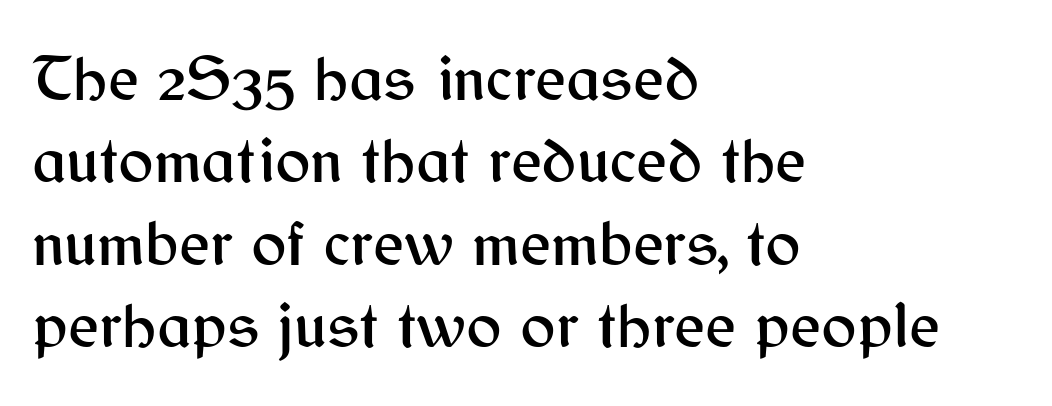
The image shows 66 px sans-serif type, upright; set left-aligned, normal line spacing (1.25x), normal letter spacing, not underlined; medium stroke contrast and a medium x-height.
